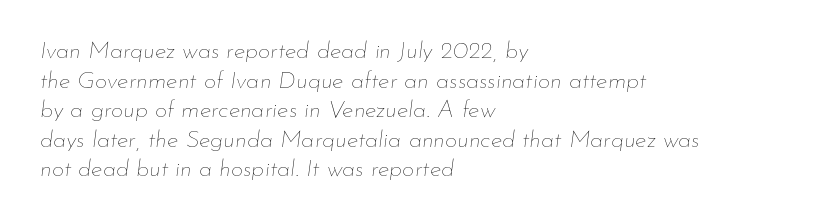
Q: Is the text bold? A: No.
Q: Is the text italic (slanted)? A: Yes, it leans right by about 7 degrees.
Q: Is the text underlined? A: No.
Q: How is the paragraph aligned? A: Left-aligned.
Q: Is the spacing between letters normal or unusually wide? A: Normal.
